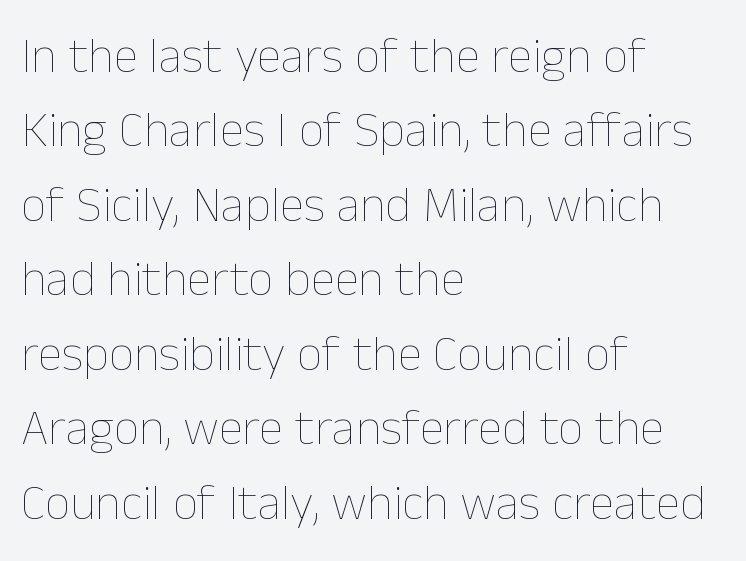
The image shows 50 px thin type, upright; set left-aligned, normal line spacing (1.49x), normal letter spacing, not underlined; low stroke contrast and a medium x-height.
